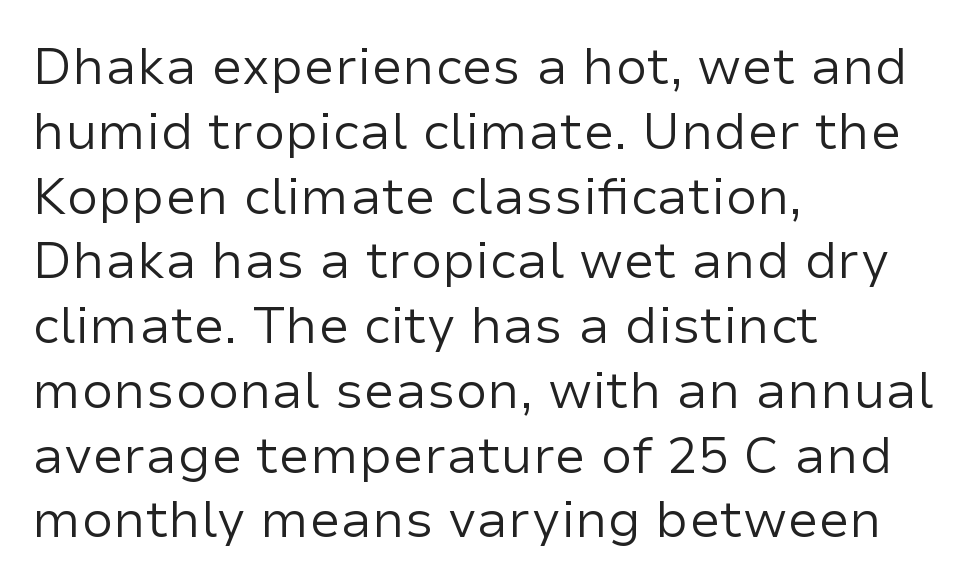
The image shows 51 px regular-weight sans-serif type, upright; set left-aligned, normal line spacing (1.27x), normal letter spacing, not underlined; low stroke contrast and a medium x-height.
